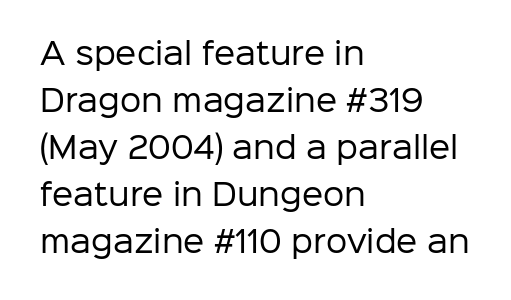
{"serif": "no", "italic": "no", "bold": "no", "weight": "regular", "width": "normal", "stroke_contrast": "low", "x_height": "medium", "monospaced": "no", "underline": "no", "align": "left", "line_spacing": "normal", "line_spacing_ratio": 1.57, "letter_spacing": "normal", "letter_spacing_em": 0.0, "glyph_px": 30}
